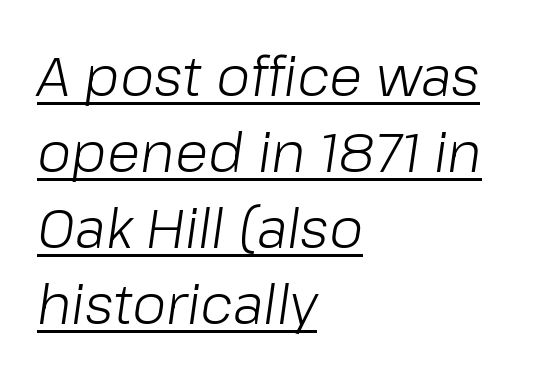
The image shows 55 px light type, italic (leaning right); set left-aligned, normal line spacing (1.38x), normal letter spacing, underlined; low stroke contrast and a medium x-height.
